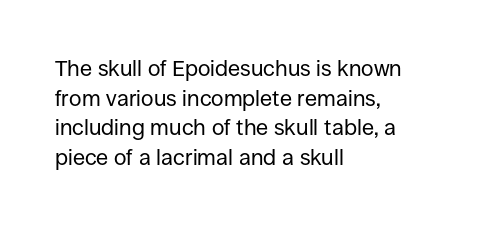
{"italic": "no", "bold": "no", "underline": "no", "align": "left", "line_spacing": "normal", "line_spacing_ratio": 1.35, "letter_spacing": "normal", "letter_spacing_em": 0.0, "glyph_px": 22}
